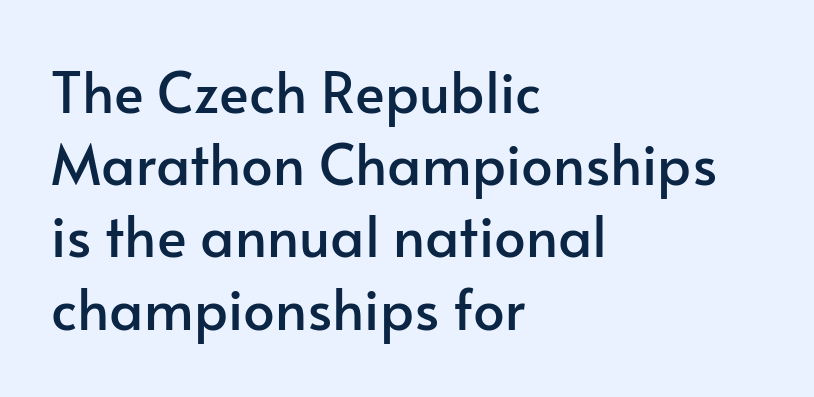
The image shows 56 px sans-serif type, upright; set left-aligned, normal line spacing (1.29x), normal letter spacing, not underlined; low stroke contrast and a small x-height.
